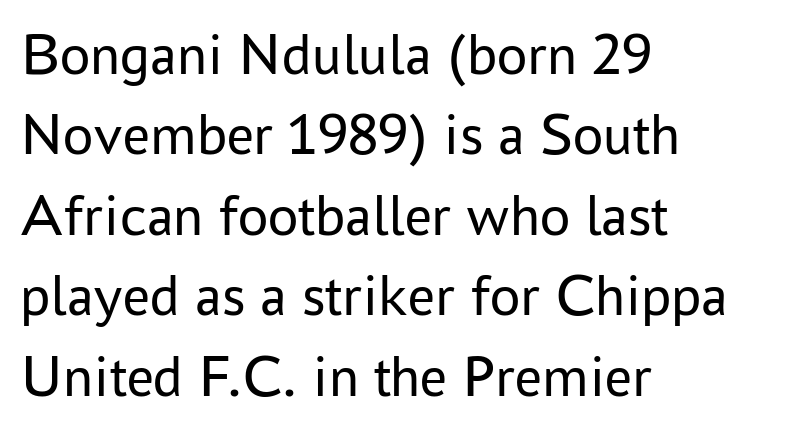
Q: Is the text bold? A: No.
Q: Is the text italic (slanted)? A: No, it is upright.
Q: Is the typeface a serif or a sans-serif typeface? A: Sans-serif.
Q: Is the text underlined? A: No.
Q: How is the paragraph aligned? A: Left-aligned.
Q: Is the spacing between letters normal or unusually wide? A: Normal.
Q: Is the spacing between lines tight, normal or loose? A: Normal.
Q: Width (condensed, normal, or wide)? A: Normal.
Q: Stroke contrast? A: Low.
Q: x-height? A: Medium.
Q: Monospaced? A: No.
